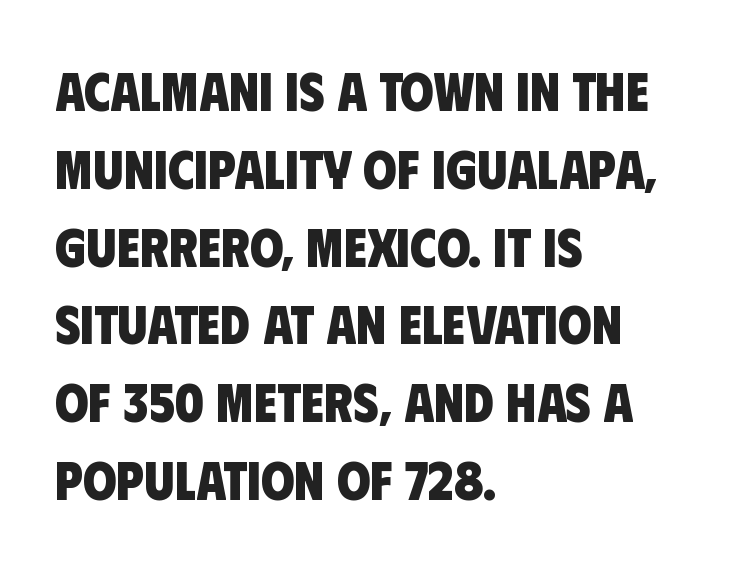
Q: Is the text bold? A: Yes.
Q: Is the typeface a serif or a sans-serif typeface? A: Sans-serif.
Q: Is the text underlined? A: No.
Q: How is the paragraph aligned? A: Left-aligned.
Q: Is the spacing between letters normal or unusually wide? A: Normal.
Q: Is the spacing between lines tight, normal or loose? A: Normal.
Q: Width (condensed, normal, or wide)? A: Condensed.
Q: Stroke contrast? A: Low.
Q: x-height? A: Large.
Q: Monospaced? A: No.
